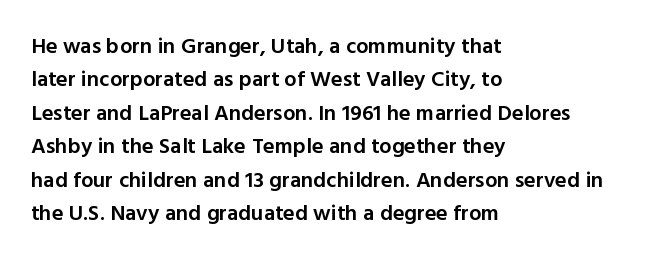
Rows of type keep a routine distance in the vertical direction. Default kerning and tracking; the words read as compact shapes. The font's upright variant was chosen for this text. As a designer I'd log this as weight 600, semibold. The string is rendered with underlining switched off.
